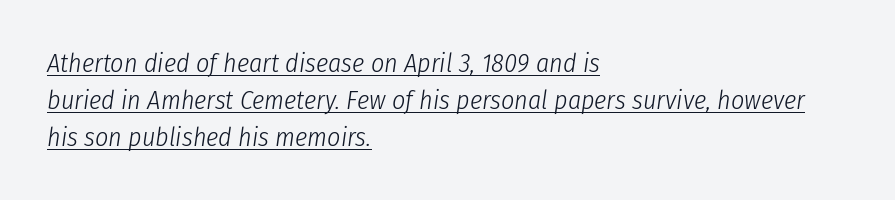
The image shows 26 px text type, italic (leaning right); set left-aligned, normal line spacing (1.42x), normal letter spacing, underlined.
